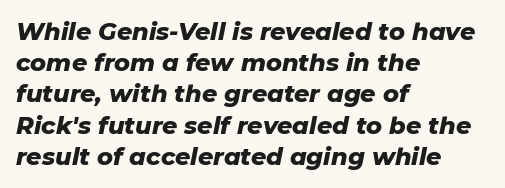
You could call the tracking neutral — neither tight nor loose. Compared with an ordinary text face, these strokes are far heavier — a full bold. Bare-footed words on every line. Each new line begins a customary step beneath the previous one.
